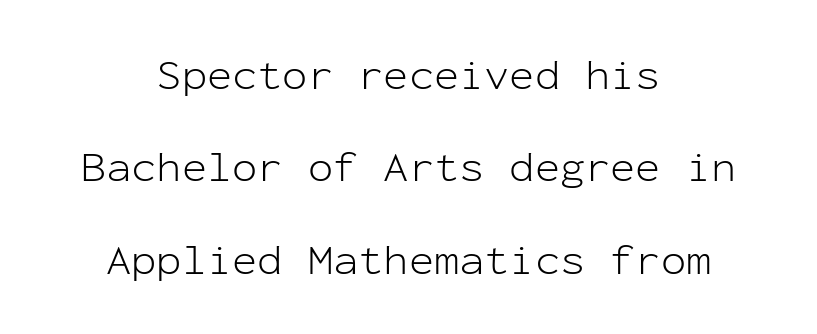
No word sits above an underline. The typesetter chose a symmetrical, centered arrangement here. Baseline-to-baseline distance is far greater than the letter height. Typographically, this falls in the sans-serif category. The font is comparable to plain body text, perhaps lighter. Note the uniform advance width — an 'i' takes as much space as an 'm'.
